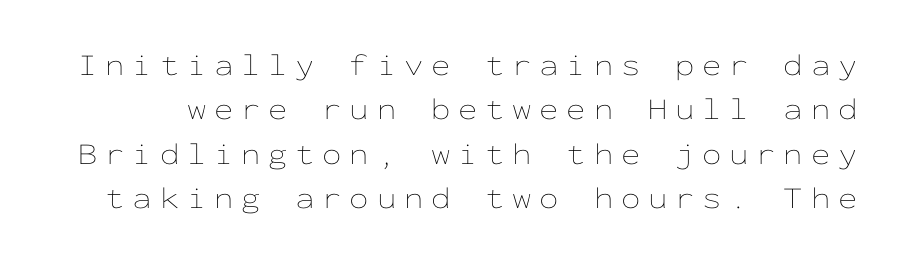
The image shows 31 px thin, wide type, upright, monospaced; set normal line spacing (1.43x), unusually wide letter spacing (+0.25 em), not underlined; low stroke contrast and a medium x-height.
